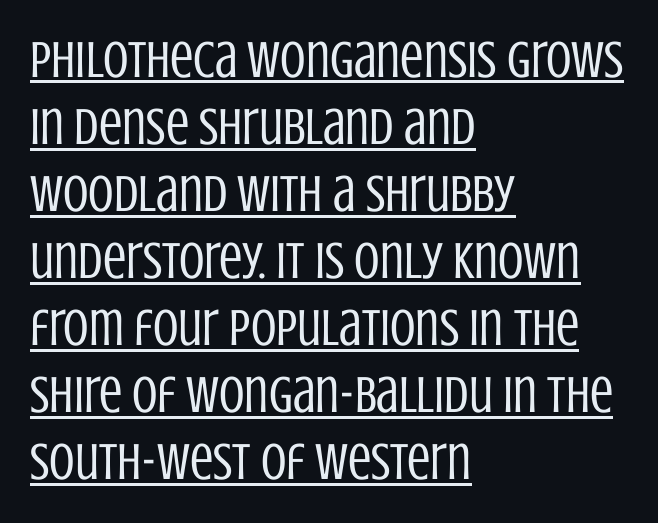
The image shows 52 px regular-weight, condensed sans-serif type, upright; set left-aligned, normal line spacing (1.29x), normal letter spacing, underlined; low stroke contrast and a large x-height.
